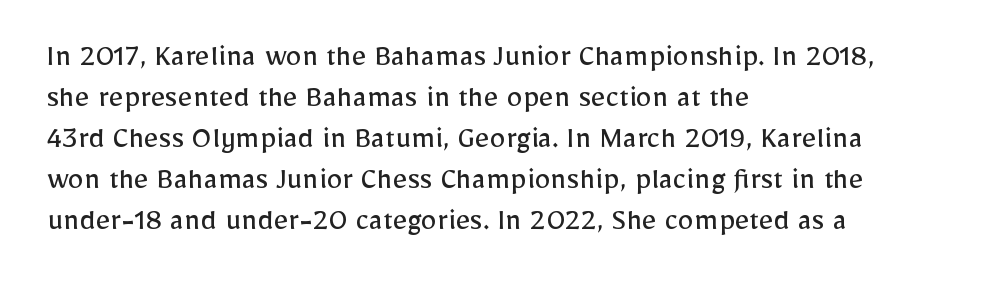
Q: Is the text bold? A: No.
Q: Is the text italic (slanted)? A: No, it is upright.
Q: Is the typeface a serif or a sans-serif typeface? A: Sans-serif.
Q: Is the text underlined? A: No.
Q: How is the paragraph aligned? A: Left-aligned.
Q: Is the spacing between letters normal or unusually wide? A: Normal.
Q: Is the spacing between lines tight, normal or loose? A: Normal.
Q: Width (condensed, normal, or wide)? A: Normal.
Q: Stroke contrast? A: Low.
Q: x-height? A: Medium.
Q: Monospaced? A: No.
